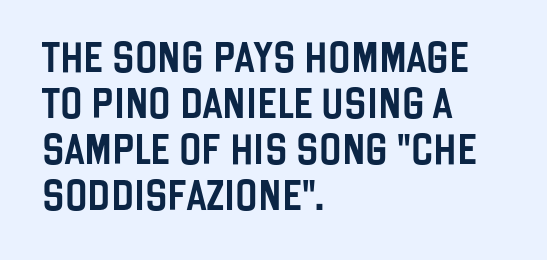
Honestly, the letter spacing is just normal — you wouldn't notice it. The glyphs are unaccompanied by any horizontal stroke below them. Italic: no, the glyphs are upright roman. Line starts are locked; line ends wander. Look at the bottom of the vertical strokes: they stop flat, with no serifs.
